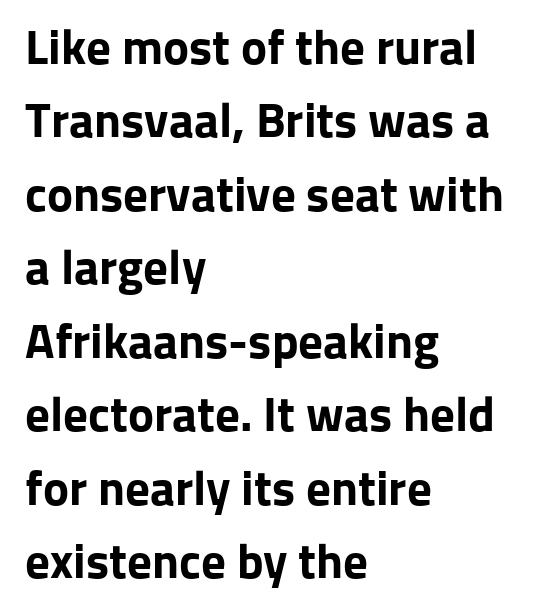
The image shows 49 px bold sans-serif type, upright; set left-aligned, normal line spacing (1.5x), normal letter spacing, not underlined; low stroke contrast and a medium x-height.
